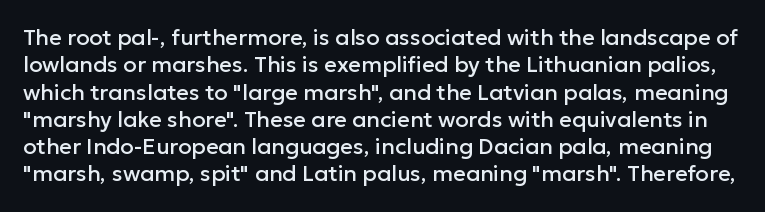
{"italic": "no", "underline": "no", "line_spacing_ratio": 1.24, "letter_spacing": "normal", "letter_spacing_em": 0.0, "glyph_px": 22}
